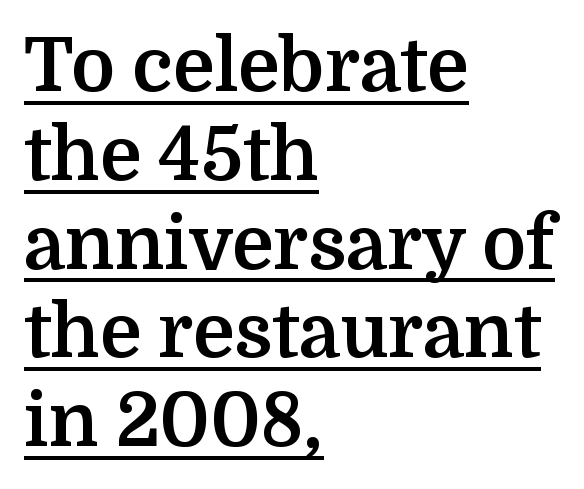
{"serif": "yes", "italic": "no", "bold": "yes", "weight": "bold", "width": "normal", "stroke_contrast": "medium", "x_height": "medium", "monospaced": "no", "underline": "yes", "align": "left", "line_spacing_ratio": 1.2, "letter_spacing": "normal", "letter_spacing_em": 0.0, "glyph_px": 74}
